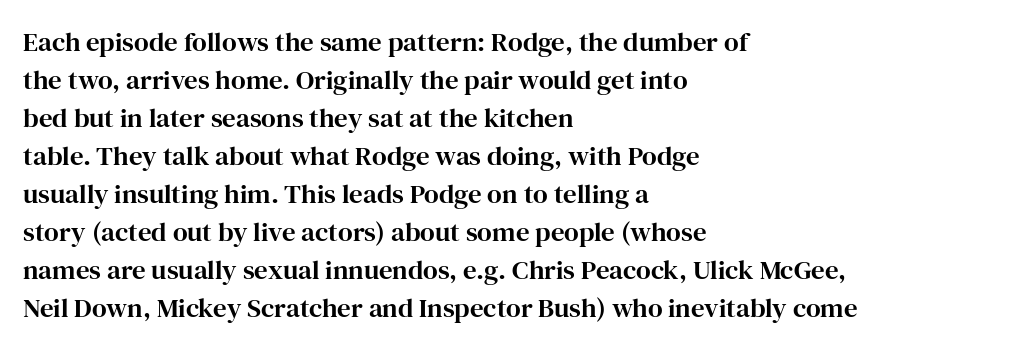
Q: Is the text italic (slanted)? A: No, it is upright.
Q: Is the text underlined? A: No.
Q: How is the paragraph aligned? A: Left-aligned.
Q: Is the spacing between letters normal or unusually wide? A: Normal.
Q: Is the spacing between lines tight, normal or loose? A: Normal.
